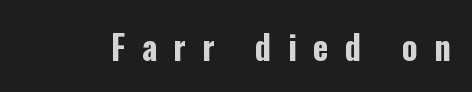
Q: Is the text bold? A: Yes.
Q: Is the text italic (slanted)? A: No, it is upright.
Q: Is the typeface a serif or a sans-serif typeface? A: Sans-serif.
Q: Is the text underlined? A: No.
Q: Is the spacing between letters normal or unusually wide? A: Unusually wide.
Q: Width (condensed, normal, or wide)? A: Condensed.
Q: Stroke contrast? A: Low.
Q: x-height? A: Medium.
Q: Monospaced? A: No.
